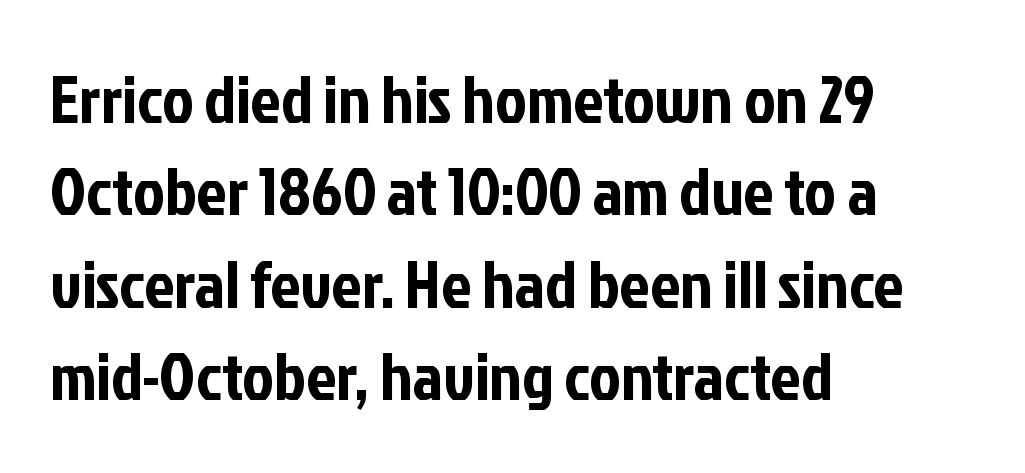
Nope, not italic — everything's standing straight. This rendering uses left alignment, leaving the right contour irregular. The face used here is proportionally spaced, like ordinary book or web type. There is no visible air inserted between adjacent glyphs.
